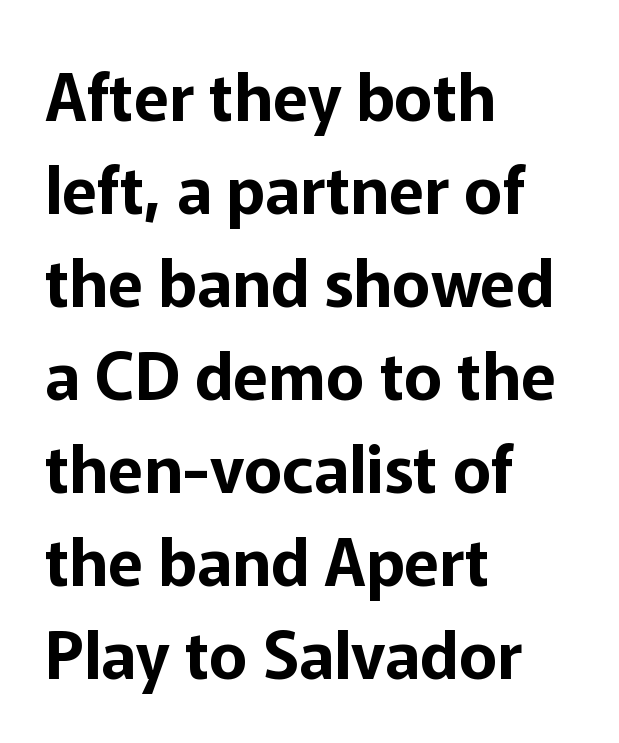
Q: Is the text italic (slanted)? A: No, it is upright.
Q: Is the typeface a serif or a sans-serif typeface? A: Sans-serif.
Q: Is the text underlined? A: No.
Q: How is the paragraph aligned? A: Left-aligned.
Q: Is the spacing between letters normal or unusually wide? A: Normal.
Q: Is the spacing between lines tight, normal or loose? A: Normal.
Q: Width (condensed, normal, or wide)? A: Normal.
Q: Stroke contrast? A: Low.
Q: x-height? A: Medium.
Q: Monospaced? A: No.
